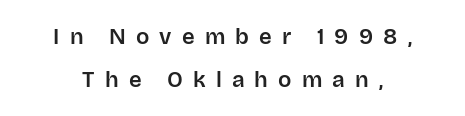
The image shows 22 px text type, upright; set loose line spacing (1.95x), unusually wide letter spacing (+0.46 em), not underlined.
